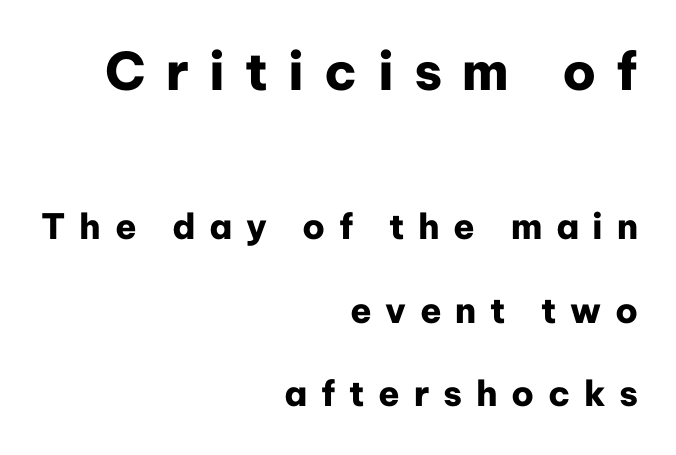
{"serif": "no", "italic": "no", "bold": "yes", "weight": "heavy", "width": "normal", "stroke_contrast": "low", "x_height": "medium", "monospaced": "no", "underline": "no", "align": "right", "line_spacing": "loose", "line_spacing_ratio": 2.39, "letter_spacing": "wide", "letter_spacing_em": 0.39, "larger_block": "first", "size_ratio": 1.49, "glyph_px": 52}
